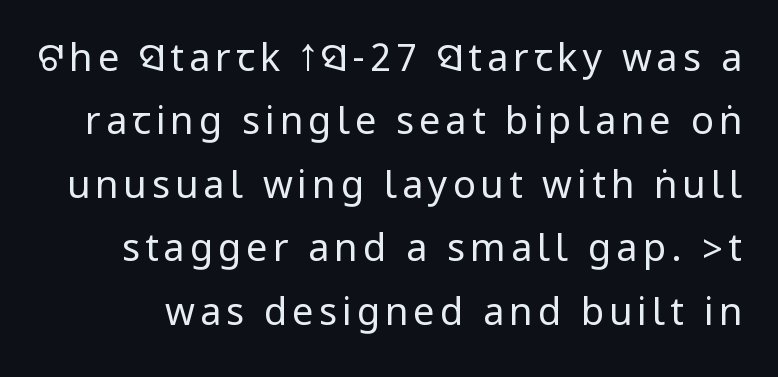
Q: Is the text bold? A: No.
Q: Is the text italic (slanted)? A: No, it is upright.
Q: Is the typeface a serif or a sans-serif typeface? A: Sans-serif.
Q: Is the text underlined? A: No.
Q: Is the spacing between lines tight, normal or loose? A: Normal.
Q: Width (condensed, normal, or wide)? A: Condensed.
Q: Stroke contrast? A: Low.
